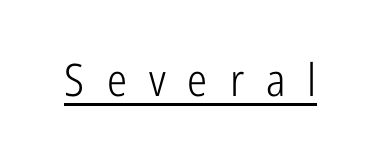
Q: Is the text bold? A: No.
Q: Is the text italic (slanted)? A: No, it is upright.
Q: Is the typeface a serif or a sans-serif typeface? A: Sans-serif.
Q: Is the text underlined? A: Yes.
Q: Is the spacing between letters normal or unusually wide? A: Unusually wide.
Q: Width (condensed, normal, or wide)? A: Condensed.
Q: Stroke contrast? A: Low.
Q: x-height? A: Medium.
Q: Monospaced? A: No.
